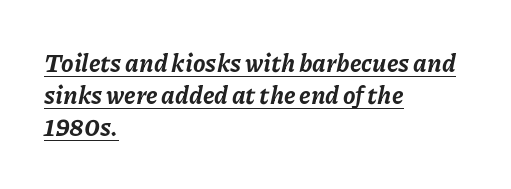
{"italic": "yes", "lean": "right", "slant_degrees": 11, "bold": "yes", "underline": "yes", "align": "left", "line_spacing": "normal", "line_spacing_ratio": 1.29, "letter_spacing": "normal", "letter_spacing_em": 0.0, "glyph_px": 25}
